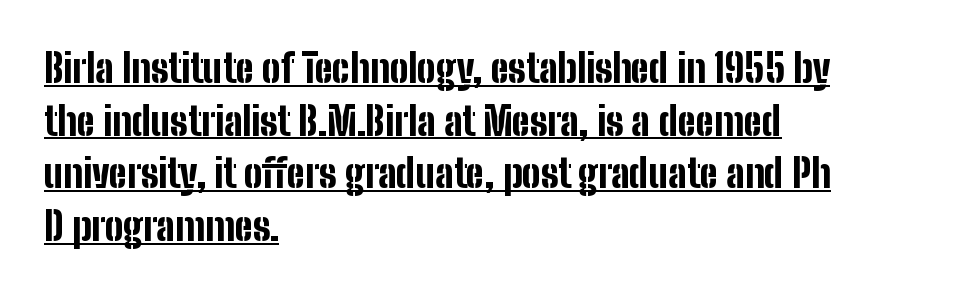
Q: Is the text bold? A: Yes.
Q: Is the text italic (slanted)? A: No, it is upright.
Q: Is the typeface a serif or a sans-serif typeface? A: Sans-serif.
Q: Is the text underlined? A: Yes.
Q: How is the paragraph aligned? A: Left-aligned.
Q: Is the spacing between letters normal or unusually wide? A: Normal.
Q: Is the spacing between lines tight, normal or loose? A: Normal.
Q: Width (condensed, normal, or wide)? A: Condensed.
Q: Stroke contrast? A: Low.
Q: x-height? A: Medium.
Q: Monospaced? A: No.
